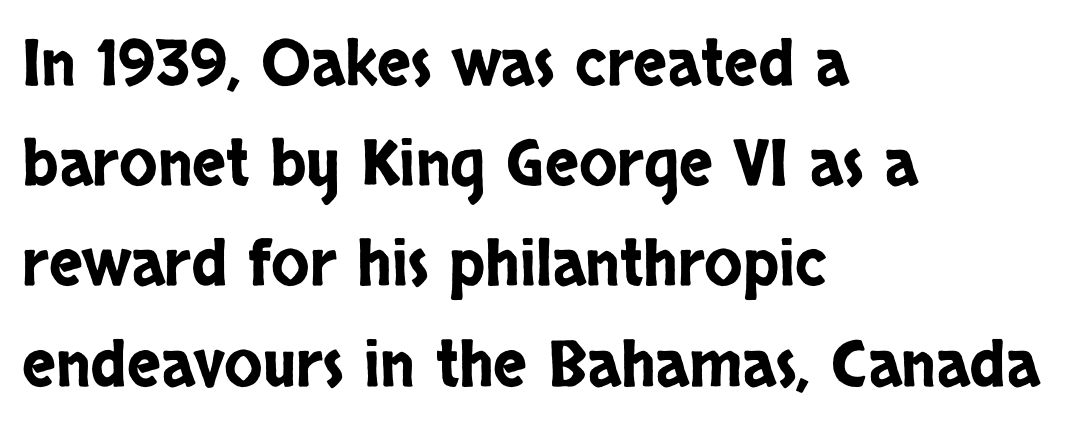
Q: Is the text italic (slanted)? A: No, it is upright.
Q: Is the typeface a serif or a sans-serif typeface? A: Sans-serif.
Q: Is the text underlined? A: No.
Q: How is the paragraph aligned? A: Left-aligned.
Q: Is the spacing between letters normal or unusually wide? A: Normal.
Q: Is the spacing between lines tight, normal or loose? A: Normal.
Q: Width (condensed, normal, or wide)? A: Condensed.
Q: Stroke contrast? A: Low.
Q: x-height? A: Large.
Q: Monospaced? A: No.
